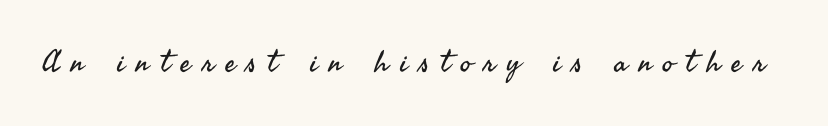
Q: Is the text bold? A: No.
Q: Is the text italic (slanted)? A: Yes.
Q: Is the typeface a serif or a sans-serif typeface? A: Sans-serif.
Q: Is the text underlined? A: No.
Q: Is the spacing between letters normal or unusually wide? A: Unusually wide.
Q: Width (condensed, normal, or wide)? A: Normal.
Q: Stroke contrast? A: Medium.
Q: x-height? A: Small.
Q: Monospaced? A: No.
